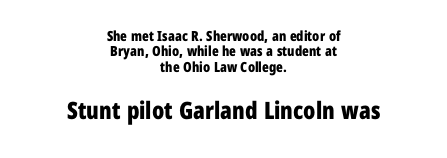
The image shows 24 px bold type, upright; set centered, tight line spacing (1.09x), normal letter spacing, not underlined; the second (bottom) block is 1.71x larger.
